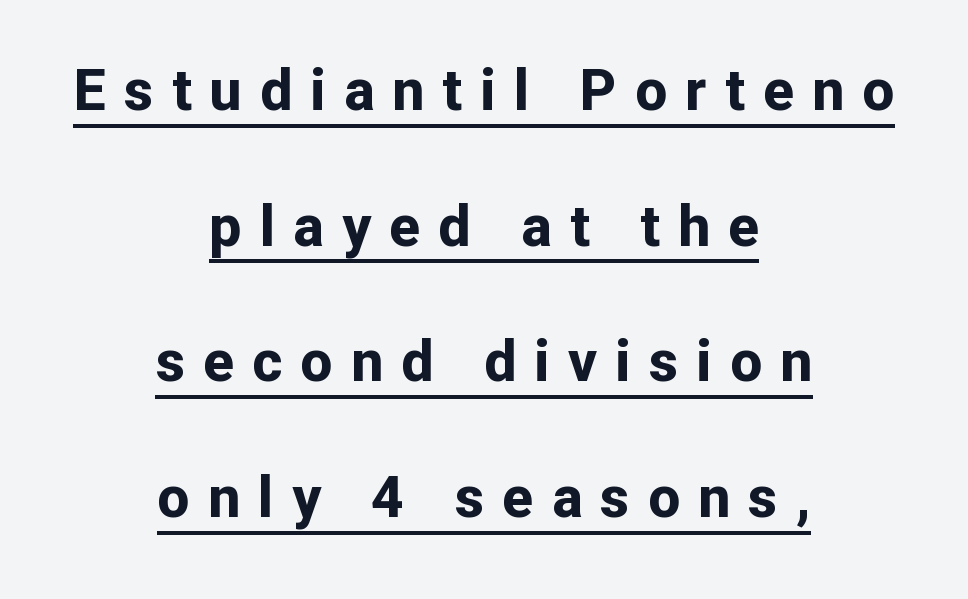
Proportional: the letters do not fall into vertical columns. Line spacing here is loose. There is plenty of visible air inserted between adjacent glyphs. Typographic density is high because the face is bold. What kind of face is this? One without serifs — a sans.
